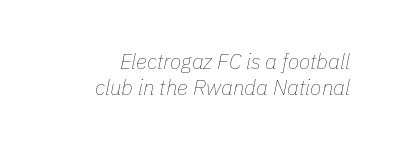
Counters stay open thanks to moderate or lighter strokes. The glyphs look as if they've been sheared to an angle. Letter spacing: default. Check under the words: just untouched page. Leading matches the norm, producing a regular column. The text block is weighted toward the right margin, trailing off unevenly leftward.
